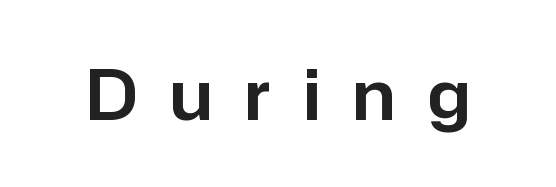
{"serif": "no", "italic": "no", "width": "normal", "stroke_contrast": "low", "x_height": "medium", "monospaced": "no", "underline": "no", "letter_spacing": "wide", "letter_spacing_em": 0.47, "glyph_px": 69}
